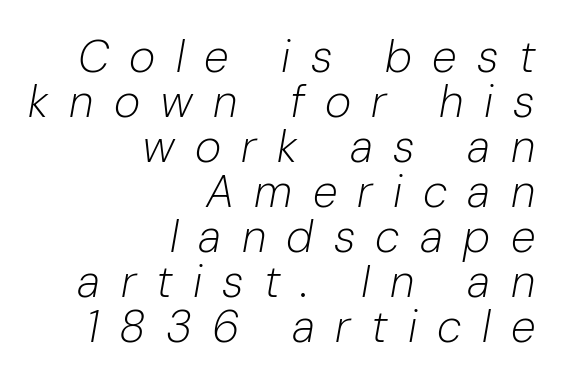
Q: Is the text bold? A: No.
Q: Is the text italic (slanted)? A: Yes, it leans right by about 10 degrees.
Q: Is the text underlined? A: No.
Q: How is the paragraph aligned? A: Right-aligned.
Q: Is the spacing between letters normal or unusually wide? A: Unusually wide.
Q: Is the spacing between lines tight, normal or loose? A: Tight.
Q: Width (condensed, normal, or wide)? A: Normal.
Q: Stroke contrast? A: Low.
Q: x-height? A: Medium.
Q: Monospaced? A: No.
